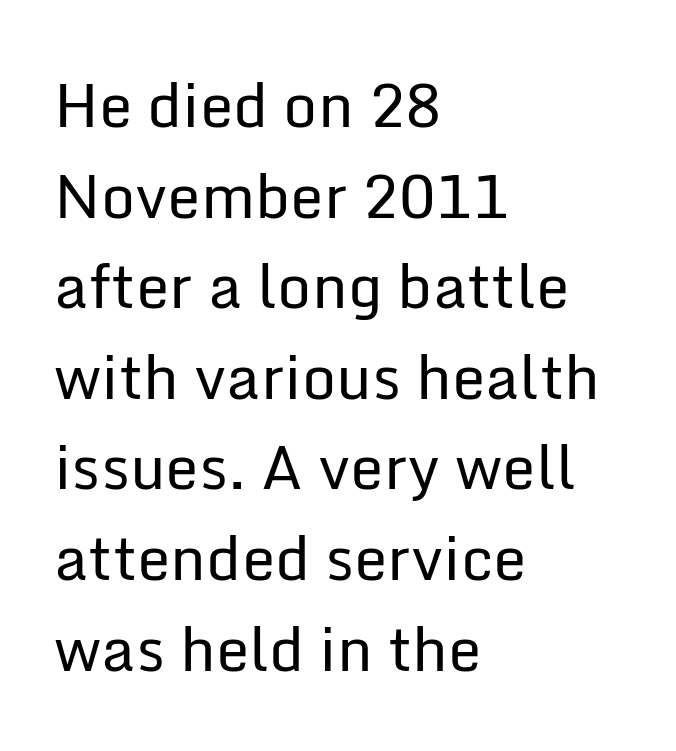
The paragraph shown leans on its left margin. Rendered with straight, roman letterforms. Honestly, there is no underline to notice here at all. Weight: regular or lighter.
